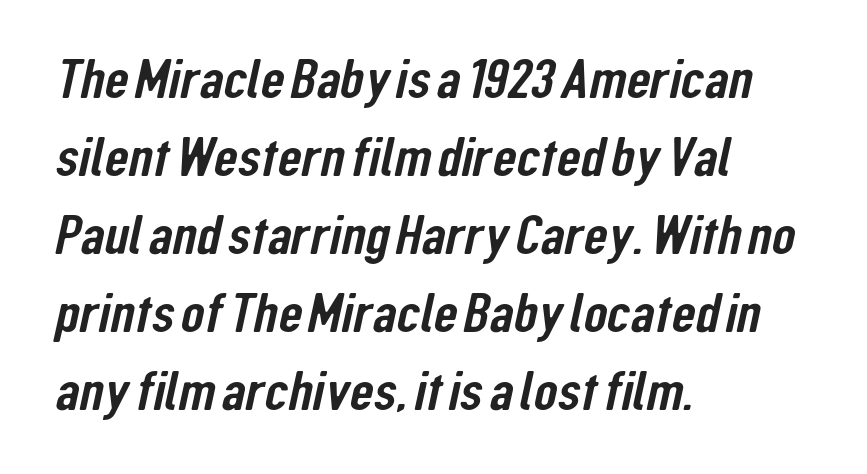
Does extra space separate the letters? No, they use regular spacing. Vertical spacing — default. Glance below the letters and you will spot only blank space. Each letter keeps its own natural width here, so spacing adapts to shape. Where is the straight margin? On the left. No feet cap the strokes, marking this as sans-serif type.
